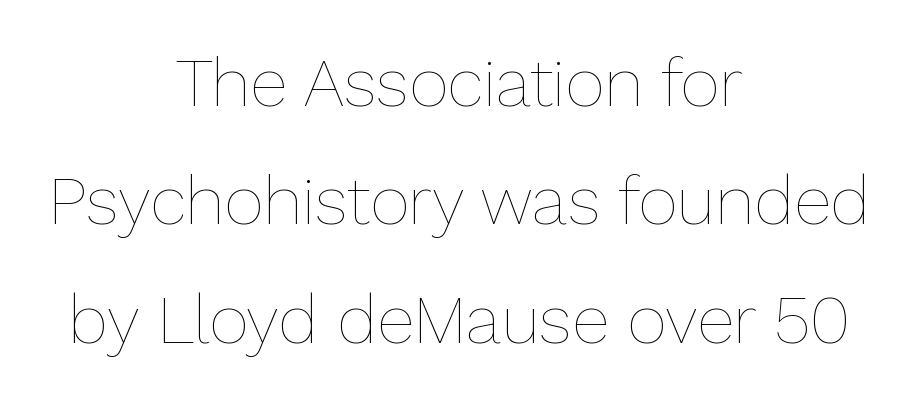
{"italic": "no", "bold": "no", "weight": "thin", "width": "normal", "stroke_contrast": "low", "x_height": "medium", "monospaced": "no", "underline": "no", "align": "center", "line_spacing_ratio": 1.74, "letter_spacing": "normal", "letter_spacing_em": 0.0, "glyph_px": 68}
